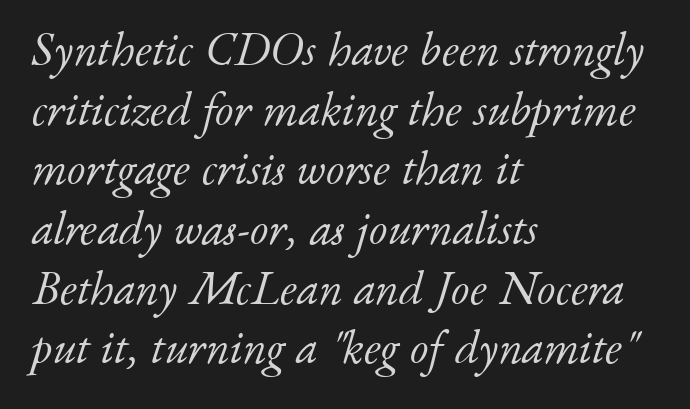
The image shows 47 px light serif type, italic (leaning right); set left-aligned, normal line spacing (1.27x), normal letter spacing, not underlined; low stroke contrast and a small x-height.
